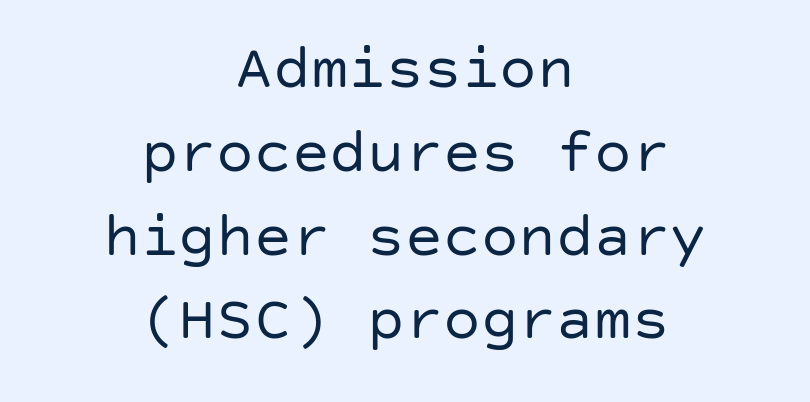
Q: Is the text bold? A: No.
Q: Is the text italic (slanted)? A: No, it is upright.
Q: Is the typeface a serif or a sans-serif typeface? A: Sans-serif.
Q: Is the text underlined? A: No.
Q: How is the paragraph aligned? A: Centered.
Q: Is the spacing between letters normal or unusually wide? A: Normal.
Q: Is the spacing between lines tight, normal or loose? A: Normal.
Q: Width (condensed, normal, or wide)? A: Normal.
Q: Stroke contrast? A: Low.
Q: x-height? A: Large.
